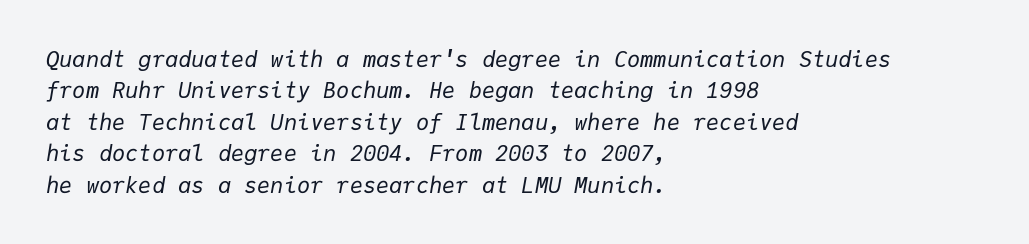
This rendering features lettering with no underline. Is this a heavy cut? Hardly; it is regular or lighter. This block has exactly the height ordinary leading produces. Horizontal alignment here is leftward, the default for most running prose.
